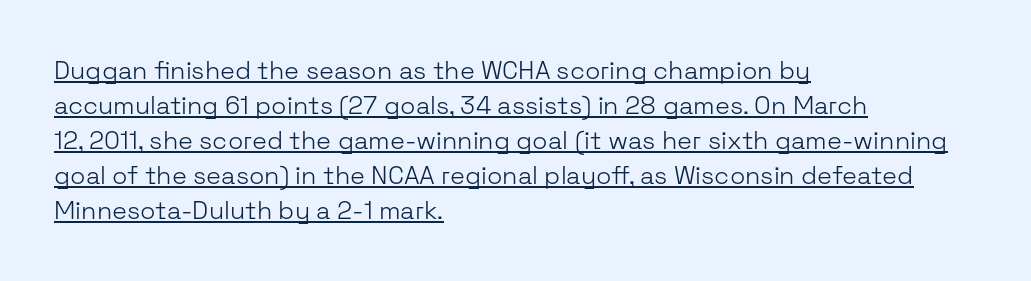
Q: Is the text bold? A: No.
Q: Is the text italic (slanted)? A: No, it is upright.
Q: Is the text underlined? A: Yes.
Q: How is the paragraph aligned? A: Left-aligned.
Q: Is the spacing between letters normal or unusually wide? A: Normal.
Q: Is the spacing between lines tight, normal or loose? A: Normal.
